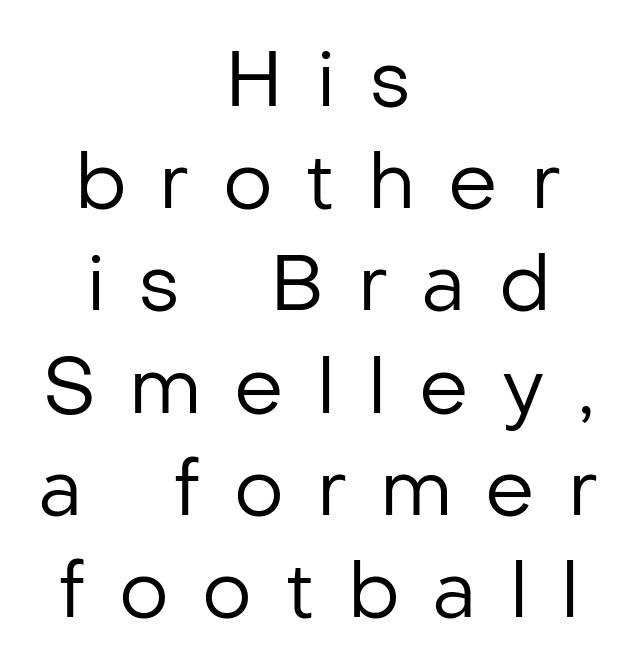
These lines sit exactly where default settings would place them. The specimen omits any rule beneath the text block's lines. Rendered with straight, roman letterforms. Does the copy run flush right? No — it is centered line by line. The face used here is proportionally spaced, like ordinary book or web type.
